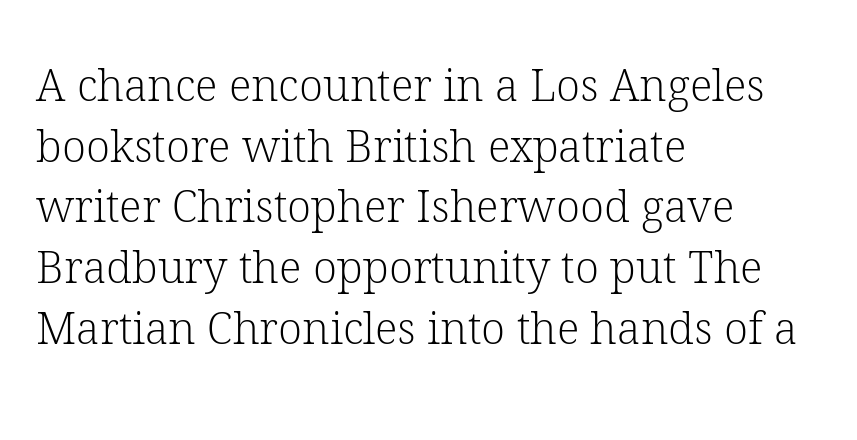
{"serif": "yes", "italic": "no", "bold": "no", "weight": "light", "width": "normal", "stroke_contrast": "low", "x_height": "medium", "monospaced": "no", "underline": "no", "align": "left", "line_spacing": "normal", "line_spacing_ratio": 1.38, "letter_spacing": "normal", "letter_spacing_em": 0.0, "glyph_px": 44}
